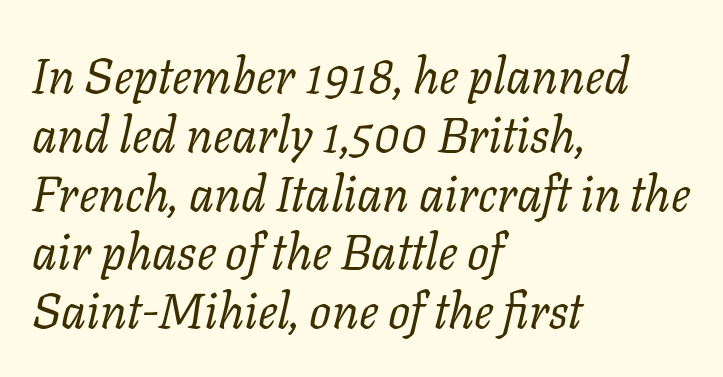
The image shows 49 px regular-weight serif type, italic (leaning right); set left-aligned, line spacing 1.2x, normal letter spacing, not underlined; low stroke contrast and a medium x-height.
